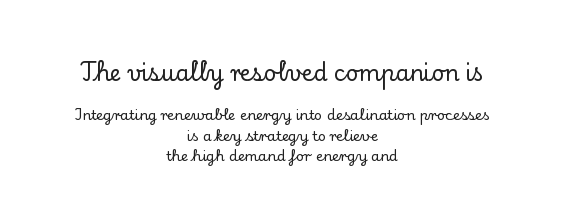
The image shows 22 px text type, upright; set centered, normal line spacing (1.47x), normal letter spacing, not underlined; the first (top) block is 1.57x larger.
